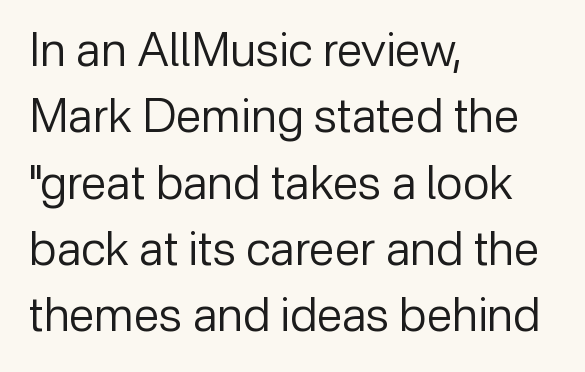
This sample has the flowing, uneven cadence of proportional lettering. The space directly below the letters is spotless. A sans-serif font was chosen for this passage. Compared with typical body copy, the letter spacing here is the same. Weight: regular or lighter. What's the leading like? Ordinary, nothing unusual.
